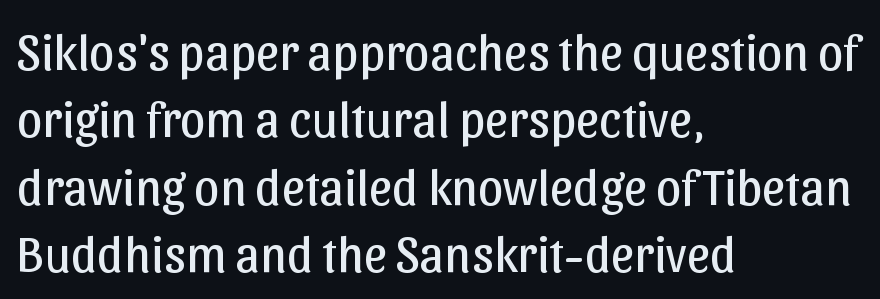
Q: Is the text bold? A: No.
Q: Is the text italic (slanted)? A: No, it is upright.
Q: Is the typeface a serif or a sans-serif typeface? A: Sans-serif.
Q: Is the text underlined? A: No.
Q: How is the paragraph aligned? A: Left-aligned.
Q: Is the spacing between letters normal or unusually wide? A: Normal.
Q: Is the spacing between lines tight, normal or loose? A: Normal.
Q: Width (condensed, normal, or wide)? A: Normal.
Q: Stroke contrast? A: Low.
Q: x-height? A: Medium.
Q: Monospaced? A: No.
